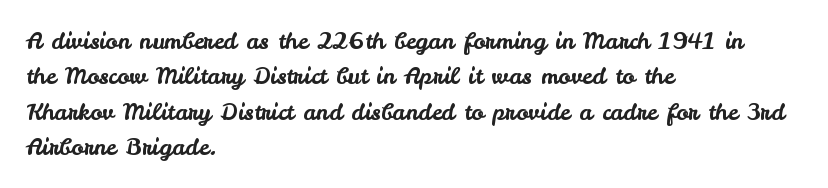
Words appear dense and cohesive because spacing is normal. The baseline area is clear. These lines sit exactly where default settings would place them. The compositor pushed each line to the left boundary.
